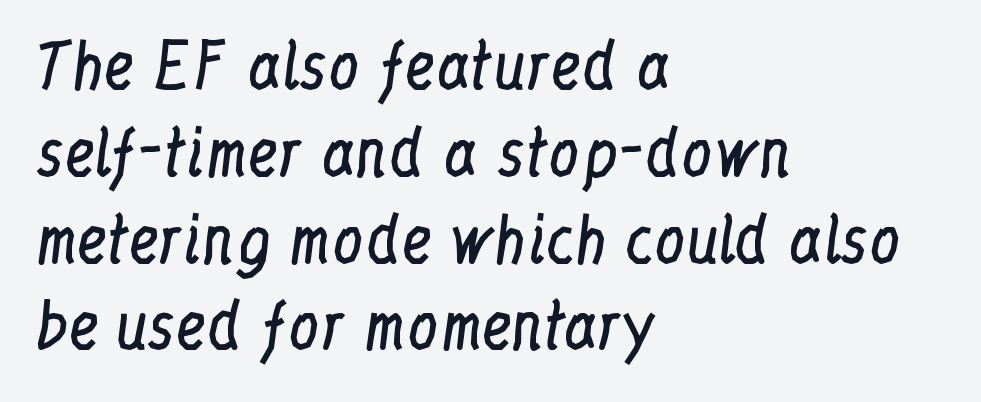
Students, note that the glyphs here touch the page at normal intervals. One-word summary of the alignment: left. The strip under each line holds only bare page. This sample has the flowing, uneven cadence of proportional lettering. Is this a sans? No — the strokes have serifs. Caption: face not bold, strokes unweighted.
